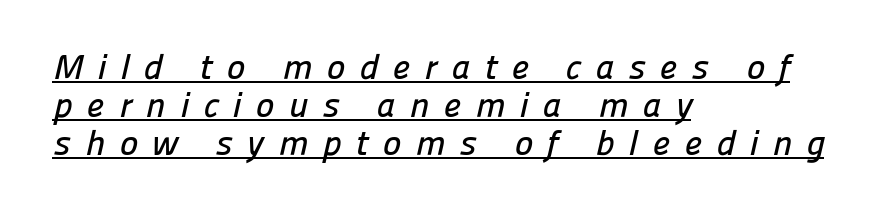
The image shows 35 px sans-serif type; set left-aligned, tight line spacing (1.09x), unusually wide letter spacing (+0.41 em), underlined; low stroke contrast and a medium x-height.
